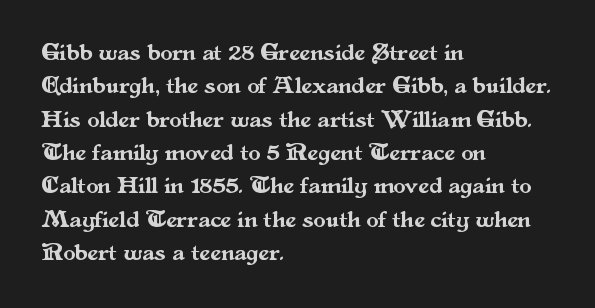
{"italic": "no", "underline": "no", "align": "left", "line_spacing": "normal", "line_spacing_ratio": 1.39, "letter_spacing": "normal", "letter_spacing_em": 0.0, "glyph_px": 24}
